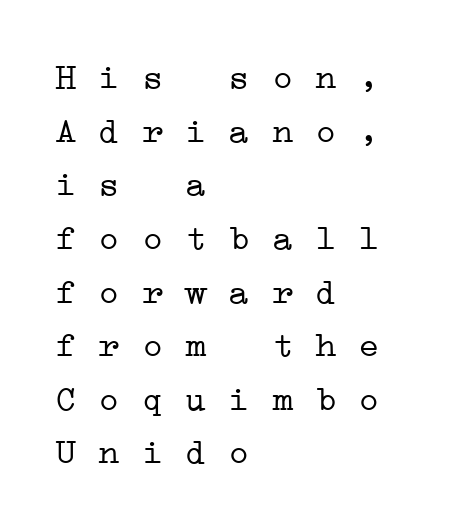
Q: Is the text bold? A: No.
Q: Is the typeface a serif or a sans-serif typeface? A: Serif.
Q: Is the text underlined? A: No.
Q: How is the paragraph aligned? A: Left-aligned.
Q: Is the spacing between letters normal or unusually wide? A: Normal.
Q: Is the spacing between lines tight, normal or loose? A: Normal.
Q: Width (condensed, normal, or wide)? A: Wide.
Q: Stroke contrast? A: Low.
Q: x-height? A: Medium.
Q: Monospaced? A: Yes.
